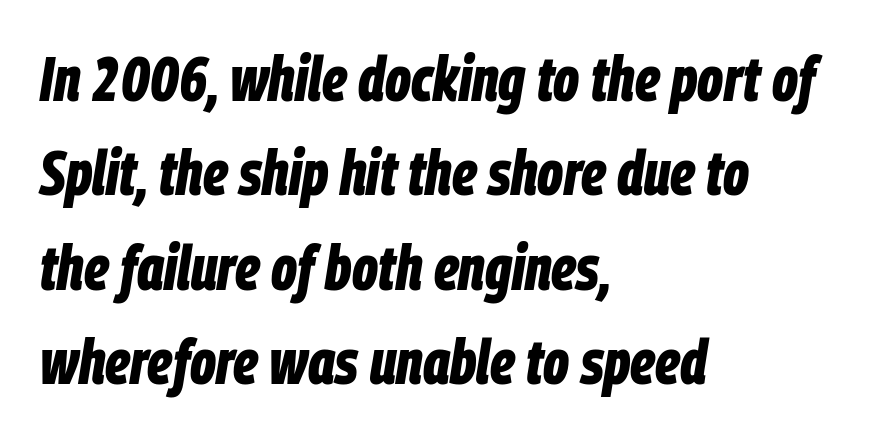
The image shows 63 px bold, condensed type, italic (leaning right); set left-aligned, normal line spacing (1.5x), normal letter spacing, not underlined; low stroke contrast and a large x-height.
